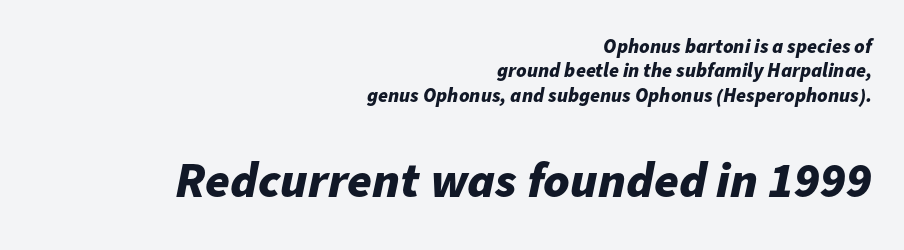
{"italic": "yes", "lean": "right", "slant_degrees": 11, "bold": "yes", "weight": "bold", "width": "normal", "stroke_contrast": "low", "x_height": "medium", "monospaced": "no", "underline": "no", "align": "right", "line_spacing_ratio": 1.22, "letter_spacing": "normal", "letter_spacing_em": 0.0, "larger_block": "second", "size_ratio": 2.5, "glyph_px": 50}
